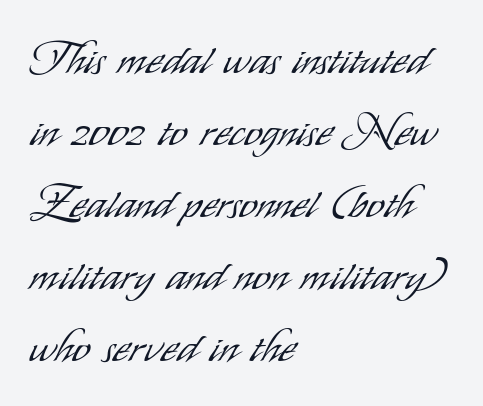
The image shows 45 px light, condensed sans-serif type; set left-aligned, normal line spacing (1.6x), normal letter spacing, not underlined; low stroke contrast and a small x-height.
